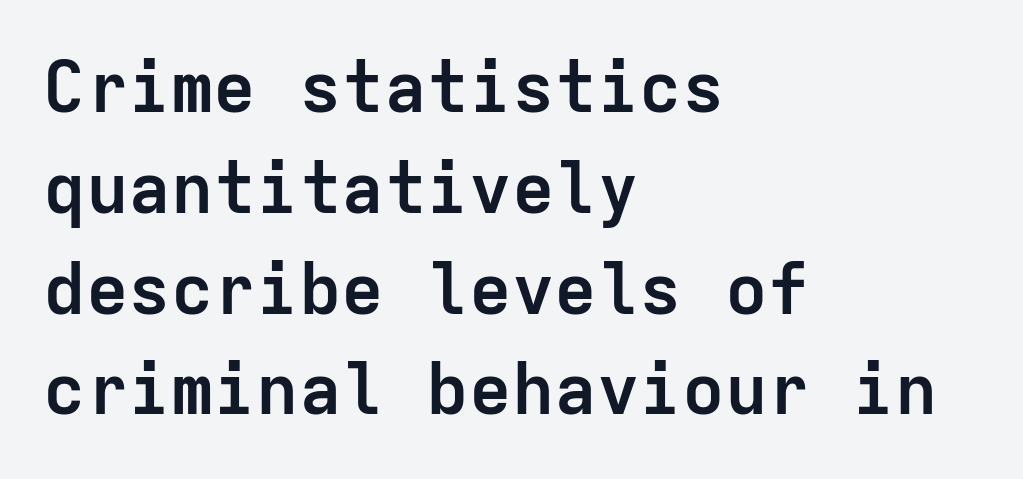
The string is rendered with underlining switched off. A typesetter would call this monospace, since all characters share one set width. This rendering employs a face without finishing strokes, i.e., a sans-serif. Ordinary non-slanted type is in use. Successive baselines arrive at the customary interval. Tracking value appears to be zero — textbook default spacing.
